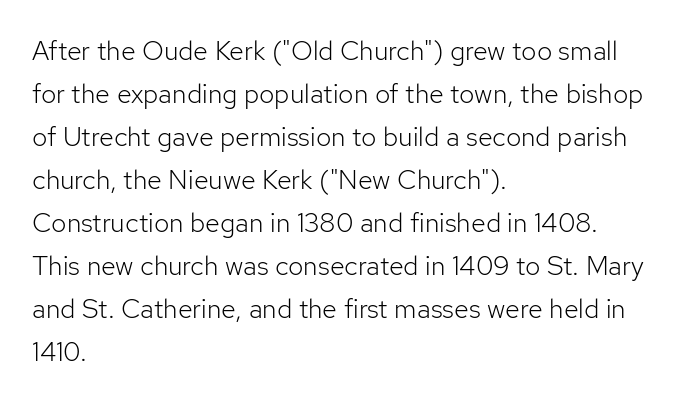
Line beginnings align vertically; line endings do not. Quick note: not italic, upright. No chunkiness to these letters — they're not bold. Default kerning and tracking; the words read as compact shapes.
